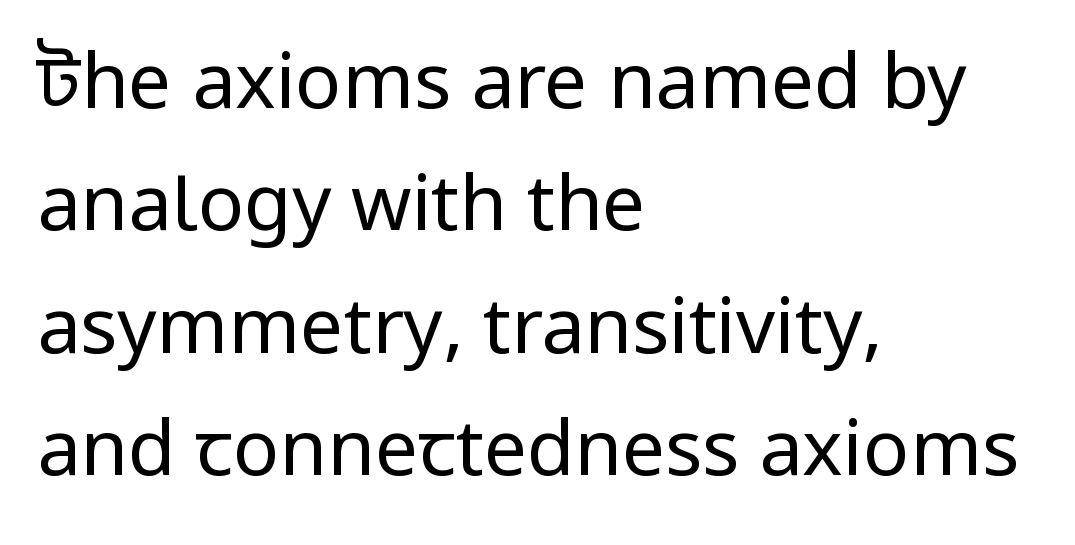
Every character sits straight up, as roman type does. Letters have the restrained weight of plain body copy at most. In terms of letterspacing, this is plain default setting. The paragraph shown leans on its left margin. Note: no serifs on the glyphs.
